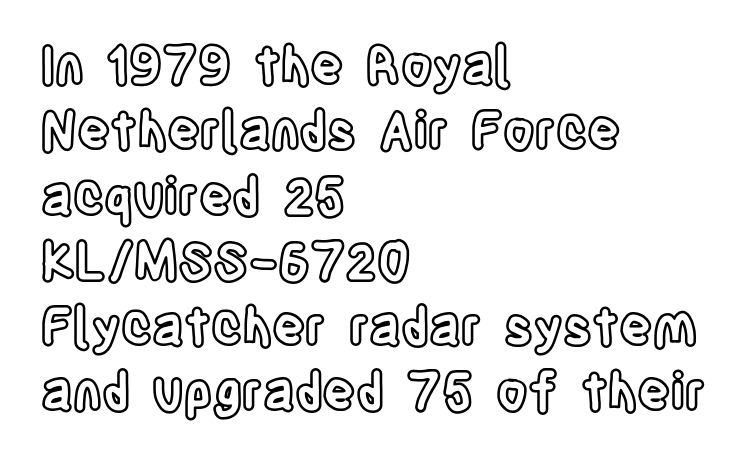
Q: Is the text italic (slanted)? A: No, it is upright.
Q: Is the text underlined? A: No.
Q: How is the paragraph aligned? A: Left-aligned.
Q: Is the spacing between letters normal or unusually wide? A: Normal.
Q: Is the spacing between lines tight, normal or loose? A: Normal.
Q: Width (condensed, normal, or wide)? A: Condensed.
Q: x-height? A: Large.
Q: Monospaced? A: No.
